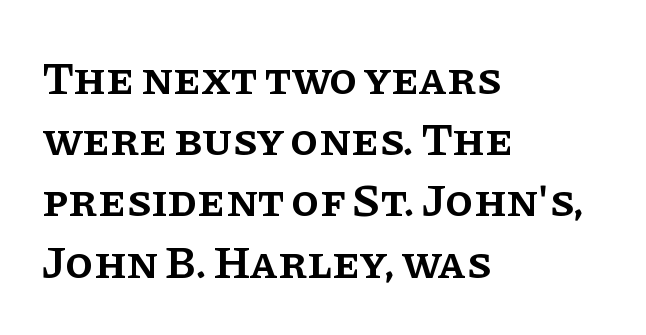
The image shows 46 px semibold serif type, upright; set left-aligned, normal line spacing (1.33x), normal letter spacing, not underlined; low stroke contrast and a large x-height.
